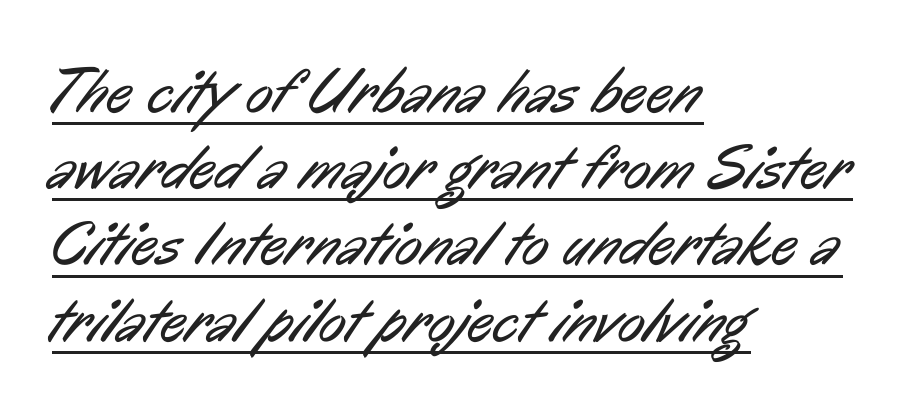
{"serif": "no", "bold": "no", "weight": "regular", "width": "condensed", "stroke_contrast": "low", "x_height": "medium", "monospaced": "no", "underline": "yes", "align": "left", "line_spacing_ratio": 1.21, "letter_spacing": "normal", "letter_spacing_em": 0.0, "glyph_px": 63}
